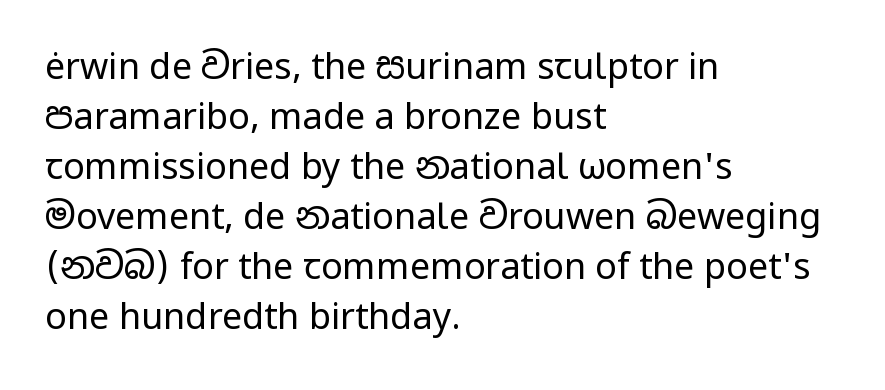
If you drew a line through each stem, it would be perfectly vertical. The passage shown is typeset with a sans-serif family. Leading: standard. Weight: not bold — regular or lighter. The passage is arranged the way most books set body copy — flush left. Bare-footed words on every line.
